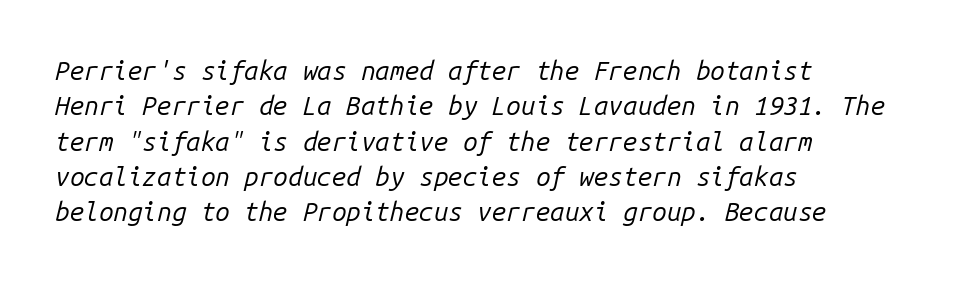
Q: Is the text bold? A: No.
Q: Is the text italic (slanted)? A: Yes, it leans right by about 14 degrees.
Q: Is the text underlined? A: No.
Q: How is the paragraph aligned? A: Left-aligned.
Q: Is the spacing between letters normal or unusually wide? A: Normal.
Q: Is the spacing between lines tight, normal or loose? A: Normal.
